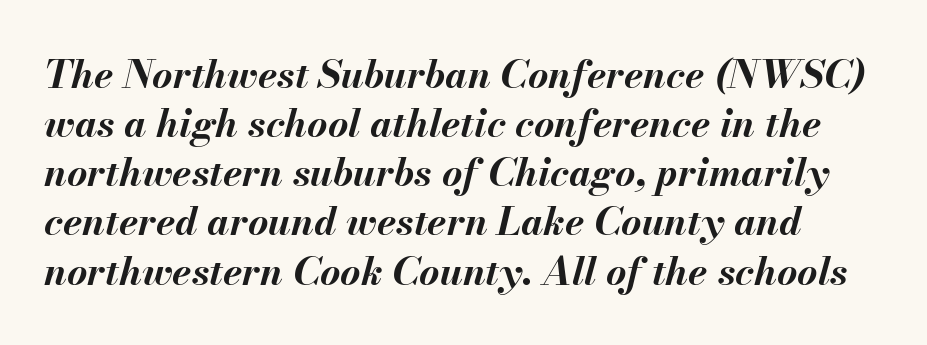
Is the type bold? Yes — the strokes are clearly thick and heavy. The face used here is rendered with its standard letterfit. Normally led — the rows are evenly, conventionally spaced. Spacing verdict: proportional, widths tailored to each character.
